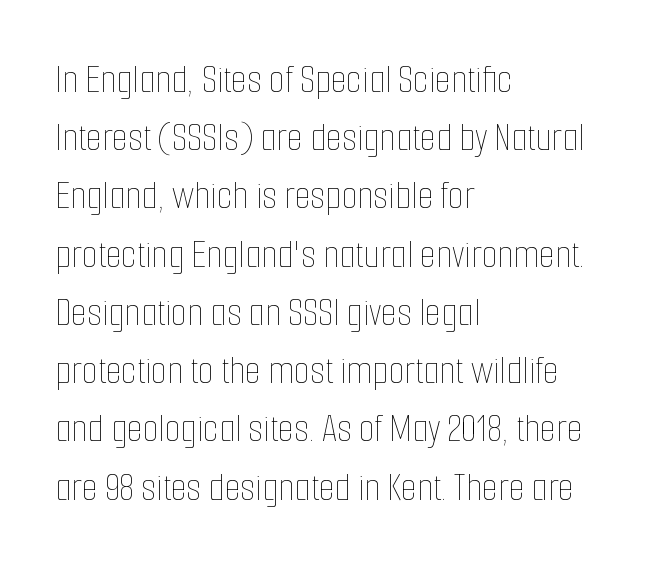
Q: Is the text bold? A: No.
Q: Is the text italic (slanted)? A: No, it is upright.
Q: Is the text underlined? A: No.
Q: How is the paragraph aligned? A: Left-aligned.
Q: Is the spacing between letters normal or unusually wide? A: Normal.
Q: Is the spacing between lines tight, normal or loose? A: Normal.
Q: Width (condensed, normal, or wide)? A: Condensed.
Q: Stroke contrast? A: Low.
Q: x-height? A: Medium.
Q: Monospaced? A: No.
